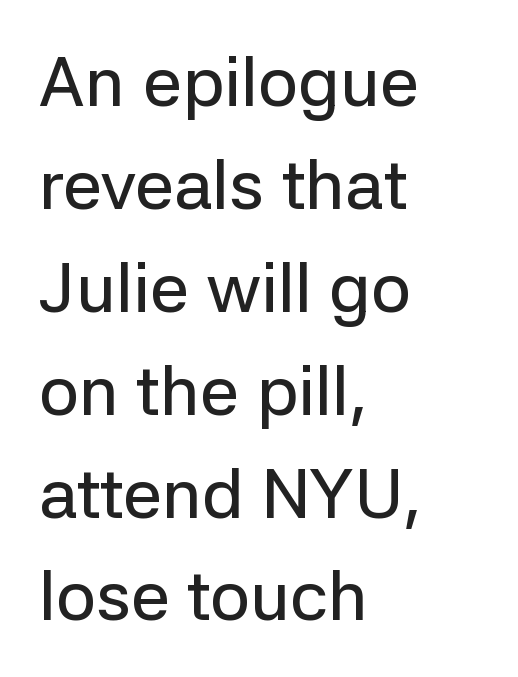
{"serif": "no", "italic": "no", "width": "normal", "stroke_contrast": "low", "x_height": "medium", "monospaced": "no", "underline": "no", "align": "left", "line_spacing": "normal", "line_spacing_ratio": 1.47, "letter_spacing": "normal", "letter_spacing_em": 0.0, "glyph_px": 70}
